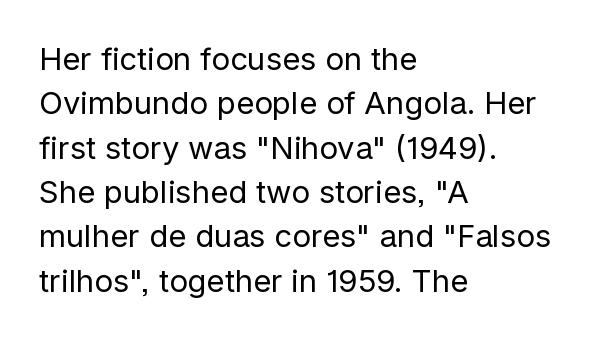
{"serif": "no", "italic": "no", "bold": "no", "weight": "regular", "width": "normal", "stroke_contrast": "low", "x_height": "medium", "monospaced": "no", "underline": "no", "align": "left", "line_spacing": "normal", "line_spacing_ratio": 1.43, "letter_spacing": "normal", "letter_spacing_em": 0.0, "glyph_px": 31}
